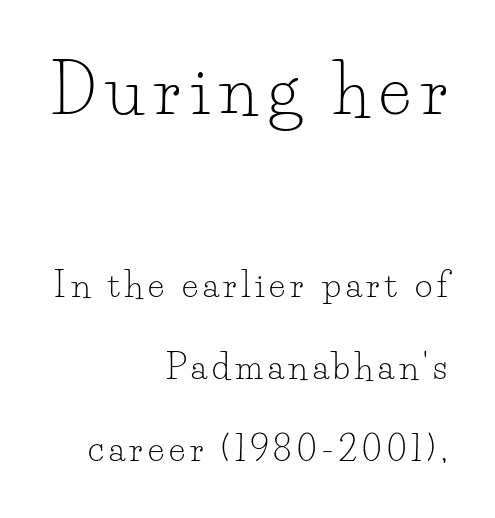
{"serif": "yes", "italic": "no", "bold": "no", "weight": "light", "width": "normal", "stroke_contrast": "low", "x_height": "small", "monospaced": "no", "underline": "no", "align": "right", "line_spacing": "loose", "line_spacing_ratio": 2.41, "larger_block": "first", "size_ratio": 1.97, "glyph_px": 67}
